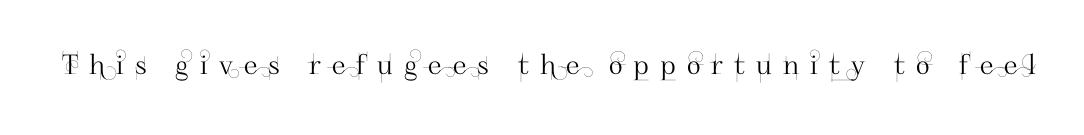
Italic? Not at all — the glyphs are vertical. The letterforms stand isolated, each surrounded by extra space. Decoration check: the copy has no underline.
